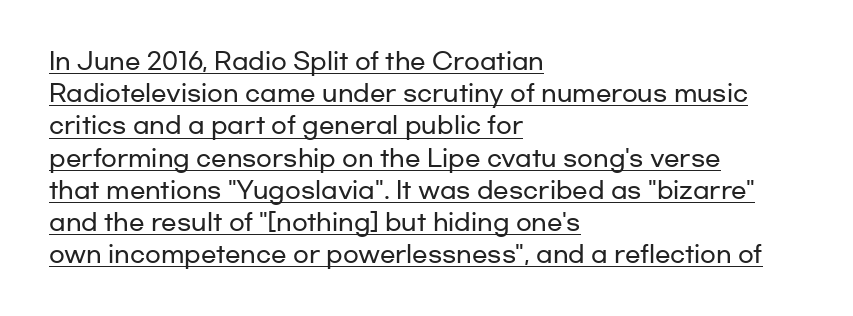
The image shows 23 px text type, upright; set left-aligned, normal line spacing (1.4x), normal letter spacing, underlined.
